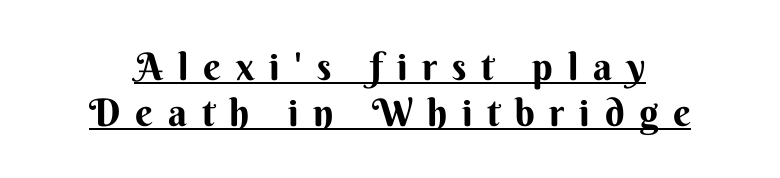
{"serif": "no", "italic": "no", "bold": "yes", "weight": "bold", "width": "normal", "stroke_contrast": "medium", "x_height": "small", "monospaced": "no", "underline": "yes", "line_spacing_ratio": 1.21, "letter_spacing": "wide", "letter_spacing_em": 0.39, "glyph_px": 38}
